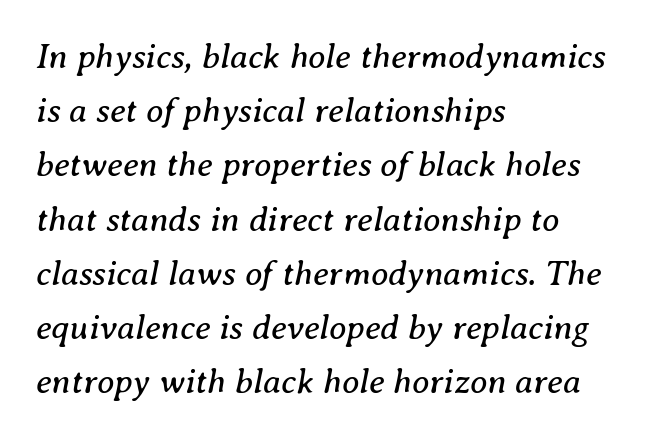
The image shows 35 px regular-weight serif type, italic (leaning right); set left-aligned, normal line spacing (1.55x), normal letter spacing, not underlined; medium stroke contrast and a medium x-height.
